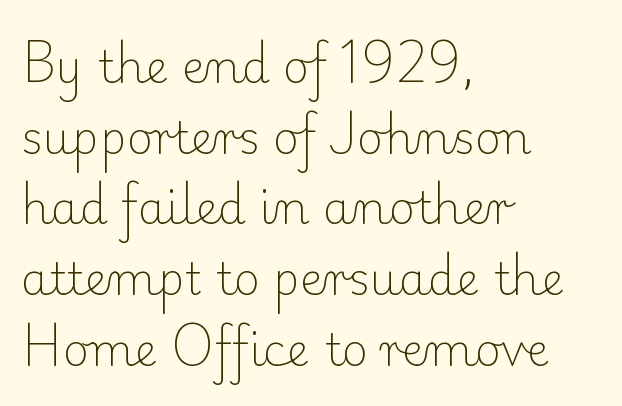
Q: Is the text bold? A: No.
Q: Is the text italic (slanted)? A: No, it is upright.
Q: Is the typeface a serif or a sans-serif typeface? A: Serif.
Q: Is the text underlined? A: No.
Q: How is the paragraph aligned? A: Left-aligned.
Q: Is the spacing between letters normal or unusually wide? A: Normal.
Q: Is the spacing between lines tight, normal or loose? A: Normal.
Q: Width (condensed, normal, or wide)? A: Normal.
Q: Stroke contrast? A: Low.
Q: x-height? A: Small.
Q: Monospaced? A: No.
